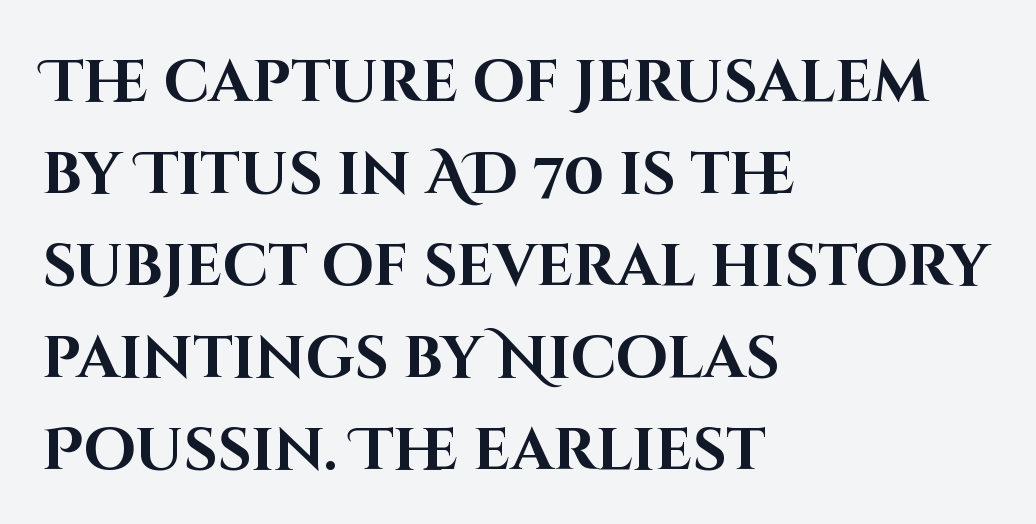
Q: Is the text bold? A: Yes.
Q: Is the text italic (slanted)? A: No, it is upright.
Q: Is the typeface a serif or a sans-serif typeface? A: Sans-serif.
Q: Is the text underlined? A: No.
Q: How is the paragraph aligned? A: Left-aligned.
Q: Is the spacing between letters normal or unusually wide? A: Normal.
Q: Is the spacing between lines tight, normal or loose? A: Normal.
Q: Width (condensed, normal, or wide)? A: Normal.
Q: Stroke contrast? A: High.
Q: x-height? A: Large.
Q: Monospaced? A: No.
